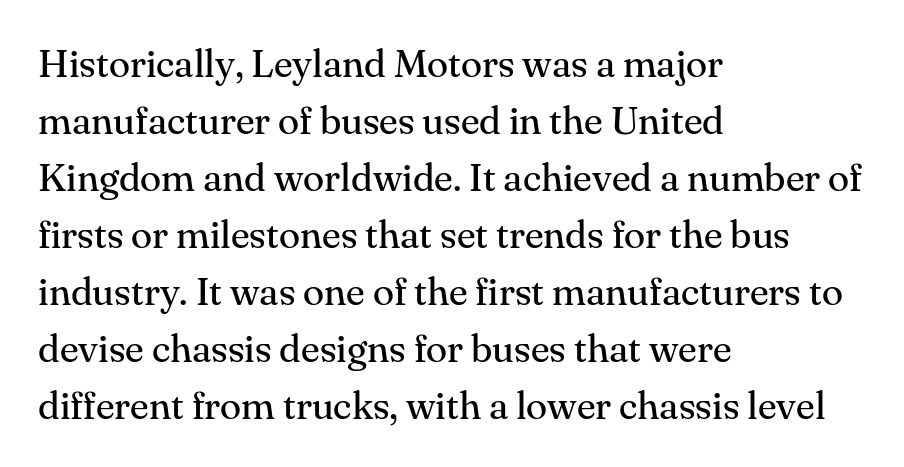
The image shows 39 px regular-weight serif type, upright; set left-aligned, normal line spacing (1.46x), normal letter spacing, not underlined; medium stroke contrast and a small x-height.
